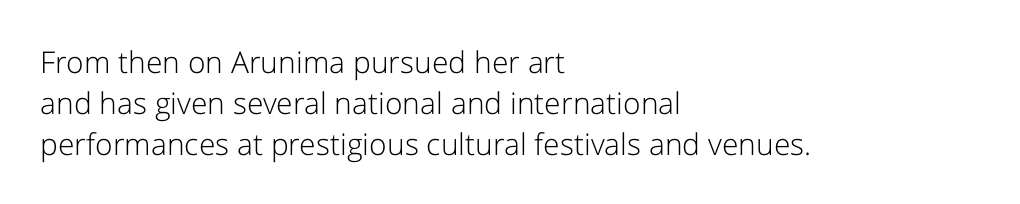
{"serif": "no", "italic": "no", "bold": "no", "weight": "light", "width": "normal", "stroke_contrast": "low", "x_height": "medium", "monospaced": "no", "underline": "no", "align": "left", "line_spacing": "normal", "line_spacing_ratio": 1.36, "letter_spacing": "normal", "letter_spacing_em": 0.0, "glyph_px": 30}
